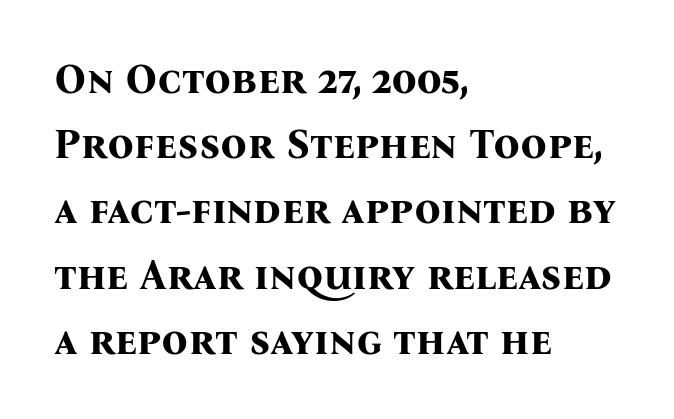
Normally led — the rows are evenly, conventionally spaced. Tracking value appears to be zero — textbook default spacing. The face used here is seriffed, in the tradition of book romans. Underlining? Definitely not there. Spacing verdict: proportional, widths tailored to each character.
